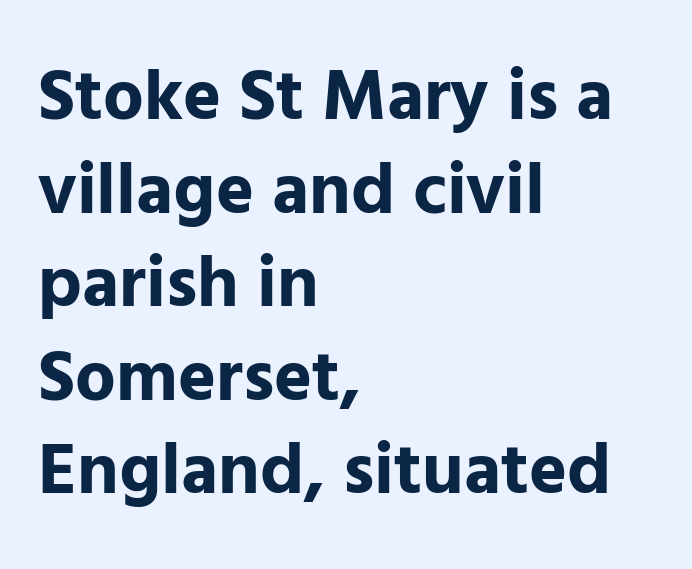
Upright lettering throughout. This rendering features lettering with no underline. Horizontal alignment here is leftward, the default for most running prose. This sample has the flowing, uneven cadence of proportional lettering. You can tell from the bare stems that sans-serif type was used. Typesetter's note: full bold, strokes at maximum text heaviness.
